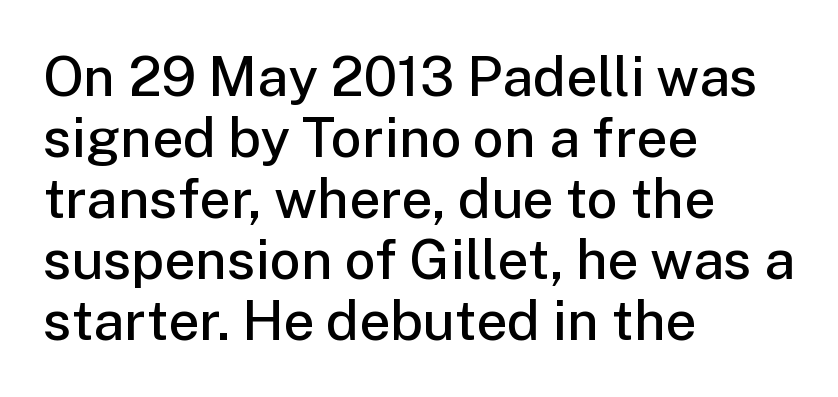
The image shows 55 px semibold sans-serif type, upright; set left-aligned, tight line spacing (1.11x), normal letter spacing, not underlined; low stroke contrast and a medium x-height.
